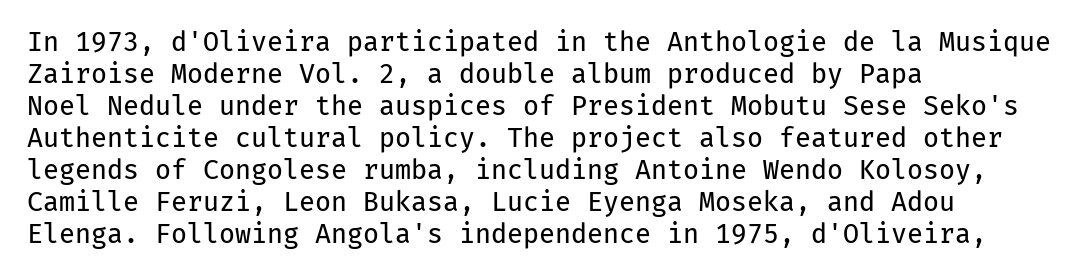
{"italic": "no", "bold": "no", "underline": "no", "align": "left", "line_spacing_ratio": 1.23, "letter_spacing": "normal", "letter_spacing_em": 0.0, "glyph_px": 26}
